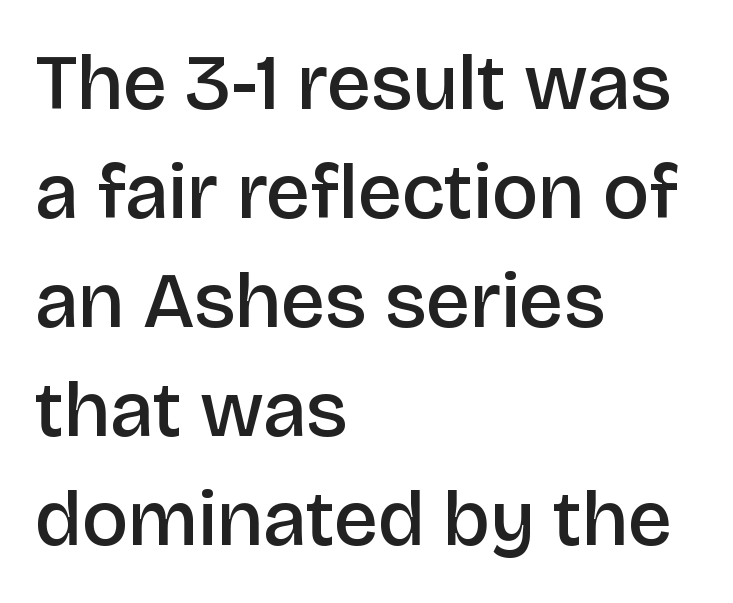
{"serif": "no", "italic": "no", "bold": "semi", "weight": "semibold", "width": "normal", "stroke_contrast": "low", "x_height": "large", "monospaced": "no", "underline": "no", "align": "left", "line_spacing": "normal", "line_spacing_ratio": 1.38, "letter_spacing": "normal", "letter_spacing_em": 0.0, "glyph_px": 79}
